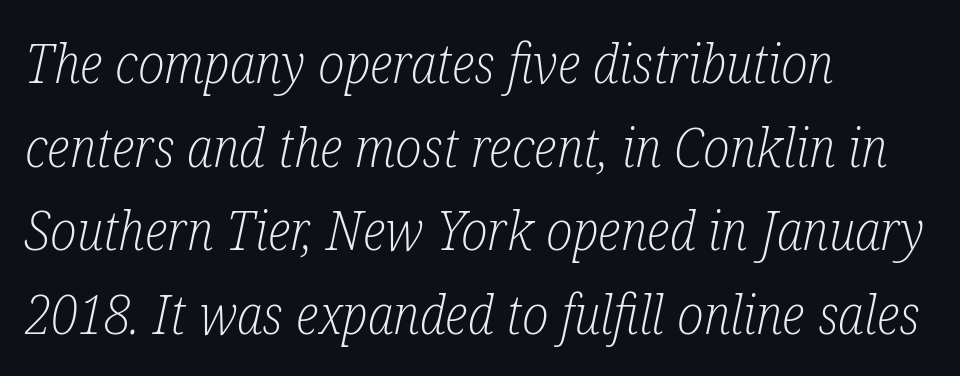
Q: Is the text bold? A: No.
Q: Is the text italic (slanted)? A: Yes, it leans right by about 12 degrees.
Q: Is the typeface a serif or a sans-serif typeface? A: Serif.
Q: Is the text underlined? A: No.
Q: How is the paragraph aligned? A: Left-aligned.
Q: Is the spacing between letters normal or unusually wide? A: Normal.
Q: Is the spacing between lines tight, normal or loose? A: Normal.
Q: Width (condensed, normal, or wide)? A: Condensed.
Q: Stroke contrast? A: Low.
Q: x-height? A: Medium.
Q: Monospaced? A: No.
